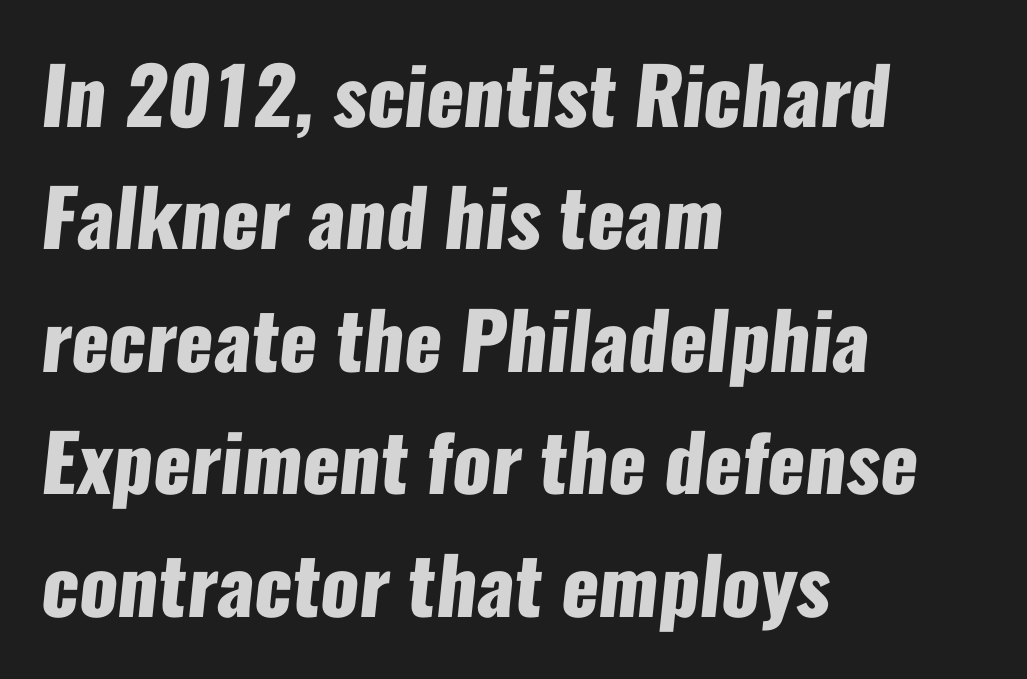
The image shows 78 px heavy, condensed sans-serif type; set left-aligned, normal line spacing (1.57x), normal letter spacing, not underlined; low stroke contrast and a medium x-height.
